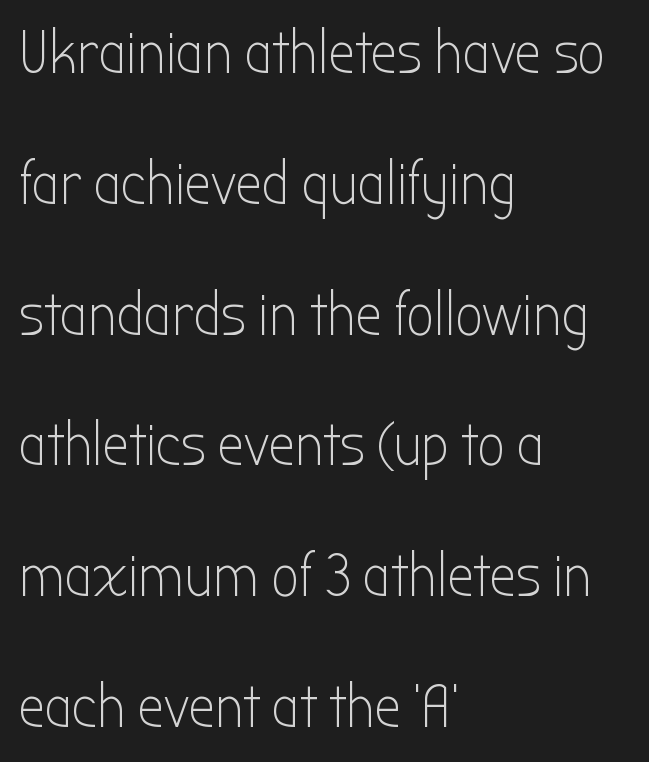
Q: Is the text bold? A: No.
Q: Is the text italic (slanted)? A: No, it is upright.
Q: Is the typeface a serif or a sans-serif typeface? A: Sans-serif.
Q: Is the text underlined? A: No.
Q: How is the paragraph aligned? A: Left-aligned.
Q: Is the spacing between letters normal or unusually wide? A: Normal.
Q: Is the spacing between lines tight, normal or loose? A: Loose.
Q: Width (condensed, normal, or wide)? A: Condensed.
Q: Stroke contrast? A: Low.
Q: x-height? A: Medium.
Q: Monospaced? A: No.
